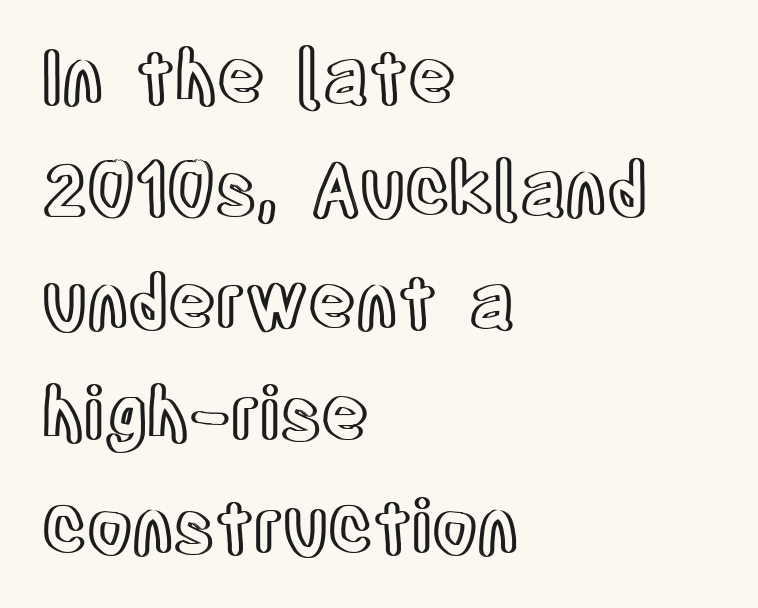
{"italic": "no", "width": "condensed", "x_height": "large", "monospaced": "no", "underline": "no", "align": "left", "line_spacing": "normal", "line_spacing_ratio": 1.54, "letter_spacing": "normal", "letter_spacing_em": 0.0, "glyph_px": 73}
